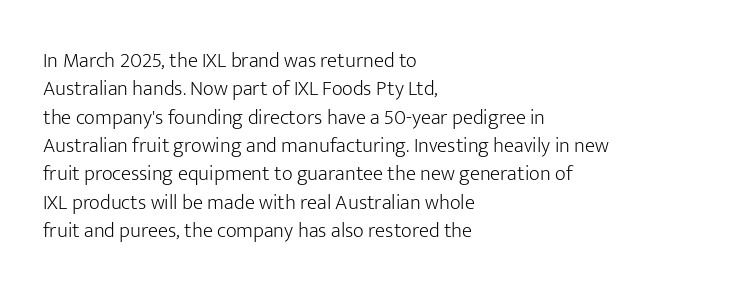
Evenly set lines give the paragraph a standard silhouette. Students, note that the glyphs here touch the page at normal intervals. In terms of posture, this sample is upright. Typeset ragged right — the left edge is the straight one.
